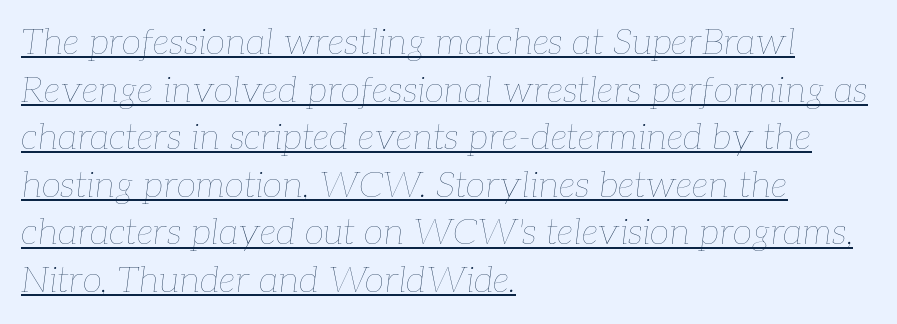
The image shows 36 px thin type, italic (leaning right); set left-aligned, normal line spacing (1.32x), normal letter spacing, underlined; low stroke contrast and a medium x-height.
